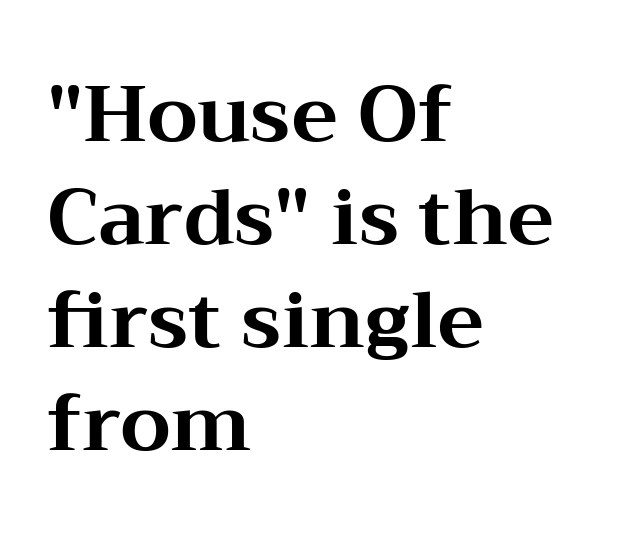
Q: Is the text bold? A: Yes.
Q: Is the text italic (slanted)? A: No, it is upright.
Q: Is the typeface a serif or a sans-serif typeface? A: Serif.
Q: Is the text underlined? A: No.
Q: How is the paragraph aligned? A: Left-aligned.
Q: Is the spacing between letters normal or unusually wide? A: Normal.
Q: Is the spacing between lines tight, normal or loose? A: Normal.
Q: Width (condensed, normal, or wide)? A: Wide.
Q: Stroke contrast? A: Medium.
Q: x-height? A: Medium.
Q: Monospaced? A: No.
